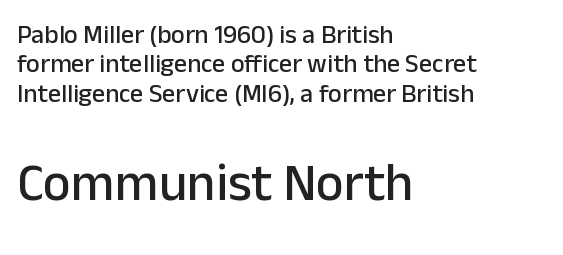
The image shows 53 px sans-serif type, upright; set left-aligned, tight line spacing (1.13x), normal letter spacing, not underlined; the second (bottom) block is 2.04x larger; low stroke contrast and a medium x-height.
